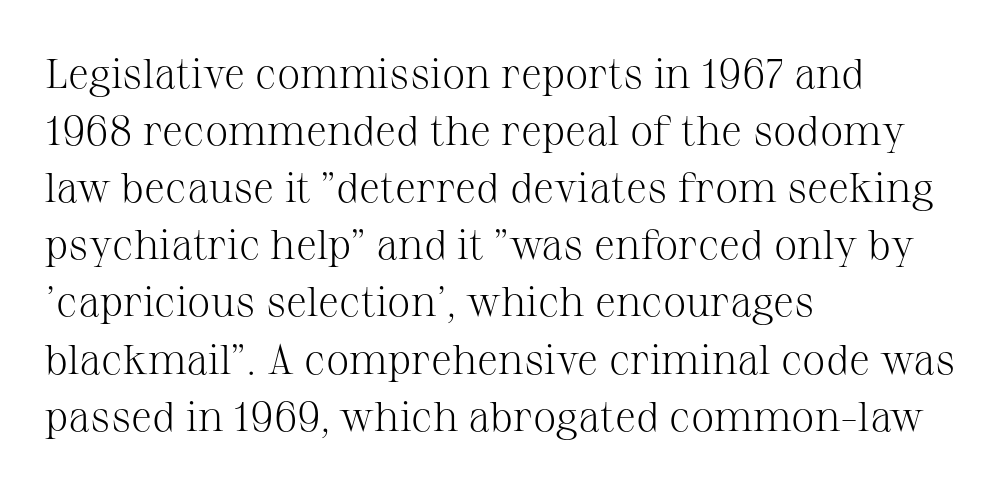
Q: Is the text bold? A: No.
Q: Is the text italic (slanted)? A: No, it is upright.
Q: Is the typeface a serif or a sans-serif typeface? A: Serif.
Q: Is the text underlined? A: No.
Q: How is the paragraph aligned? A: Left-aligned.
Q: Is the spacing between letters normal or unusually wide? A: Normal.
Q: Is the spacing between lines tight, normal or loose? A: Normal.
Q: Width (condensed, normal, or wide)? A: Normal.
Q: Stroke contrast? A: Medium.
Q: x-height? A: Medium.
Q: Monospaced? A: No.
